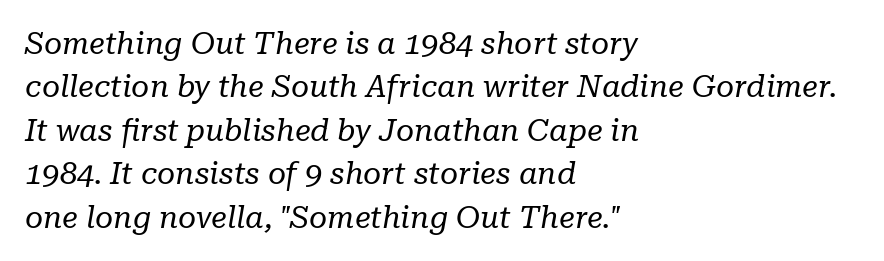
You could not count columns in this text — the font is proportionally spaced. Type without underlining. Are there feet on the stems? There are — it's a serif. An italicized treatment has been applied to the whole sample.
